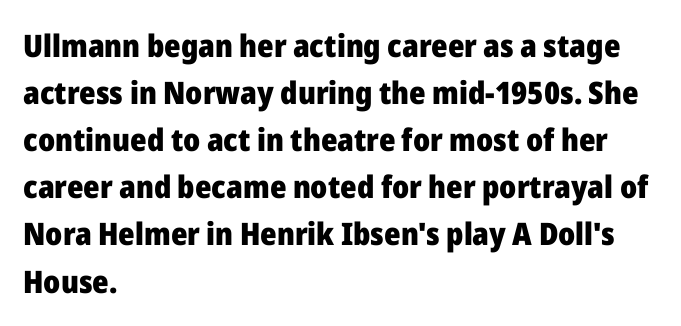
{"serif": "no", "italic": "no", "bold": "yes", "weight": "heavy", "width": "normal", "stroke_contrast": "low", "x_height": "medium", "monospaced": "no", "underline": "no", "align": "left", "line_spacing": "normal", "line_spacing_ratio": 1.52, "letter_spacing": "normal", "letter_spacing_em": 0.0, "glyph_px": 31}
